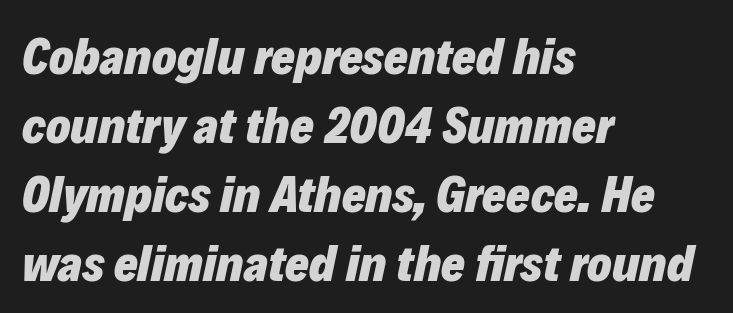
Yep, that's italic — everything's leaning. How heavy is the stroke? Heavy — this is a bold. Does extra space separate the letters? No, they use regular spacing. You could not count columns in this text — the font is proportionally spaced.
